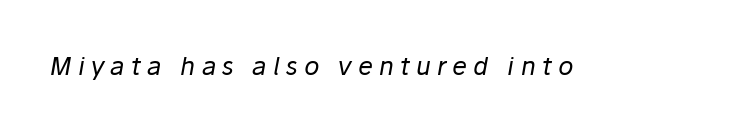
This is not heavy type; no bold has been used. Short note: letters widely spaced. Rule under the text: the space is simply empty. Is the type slanted? Yes — the strokes lean at a clear angle.
